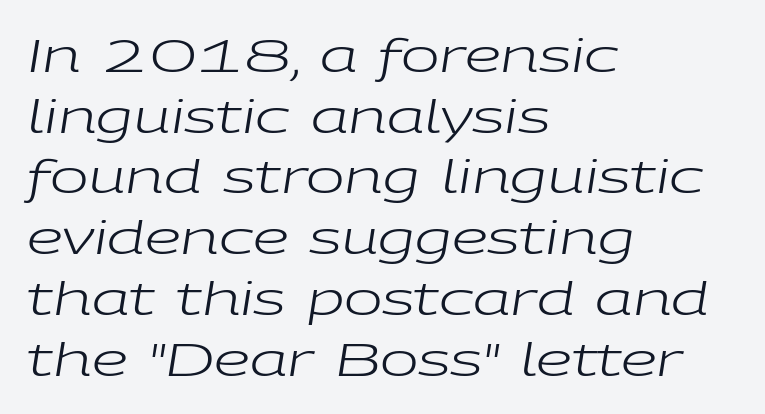
The image shows 46 px regular-weight, wide type, italic (leaning right); set left-aligned, normal line spacing (1.32x), normal letter spacing, not underlined; low stroke contrast and a medium x-height.
